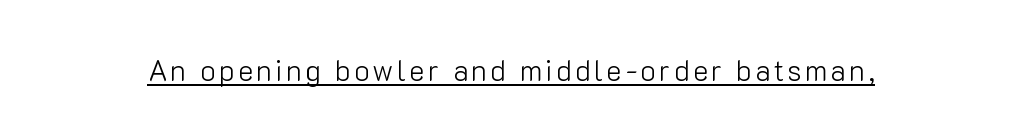
Posture: upright roman. The face used here is proportionally spaced, like ordinary book or web type. Is there an underline? Yes — a line sits under the letters. Nothing sits at the stroke ends, so this counts as sans-serif.
